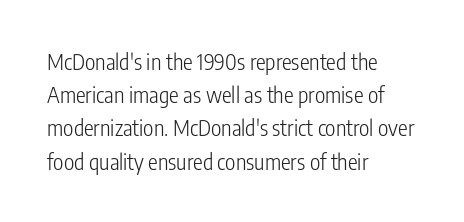
Q: Is the text bold? A: No.
Q: Is the text italic (slanted)? A: No, it is upright.
Q: Is the text underlined? A: No.
Q: How is the paragraph aligned? A: Left-aligned.
Q: Is the spacing between letters normal or unusually wide? A: Normal.
Q: Is the spacing between lines tight, normal or loose? A: Normal.
